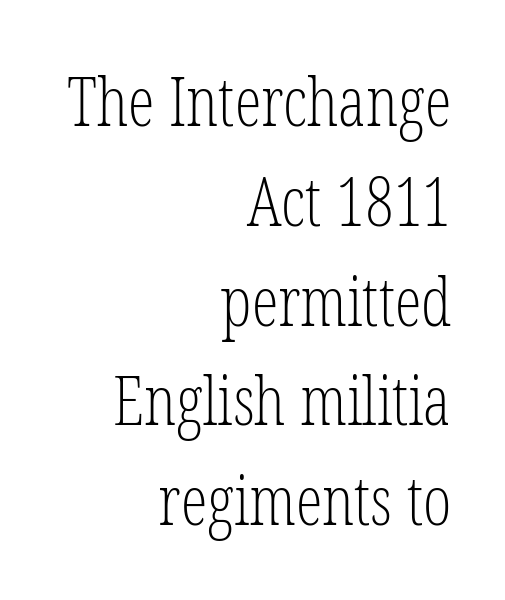
Q: Is the text bold? A: No.
Q: Is the text italic (slanted)? A: No, it is upright.
Q: Is the typeface a serif or a sans-serif typeface? A: Serif.
Q: Is the text underlined? A: No.
Q: How is the paragraph aligned? A: Right-aligned.
Q: Is the spacing between letters normal or unusually wide? A: Normal.
Q: Is the spacing between lines tight, normal or loose? A: Normal.
Q: Width (condensed, normal, or wide)? A: Condensed.
Q: Stroke contrast? A: Low.
Q: x-height? A: Medium.
Q: Monospaced? A: No.
